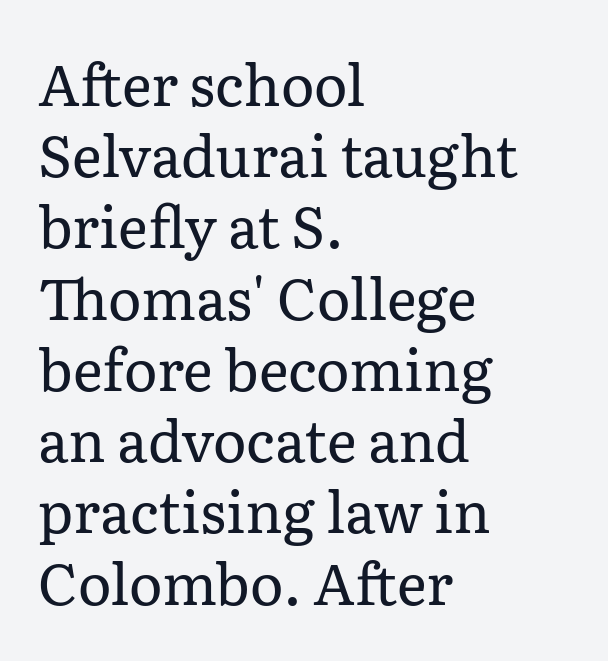
Is the type heavy? It reads as light-to-regular instead. The space between consecutive lines is moderate. Clear beneath every line of the passage. Spacing verdict: proportional, widths tailored to each character. Serifs: yes, visible at the terminals of the letterforms.
